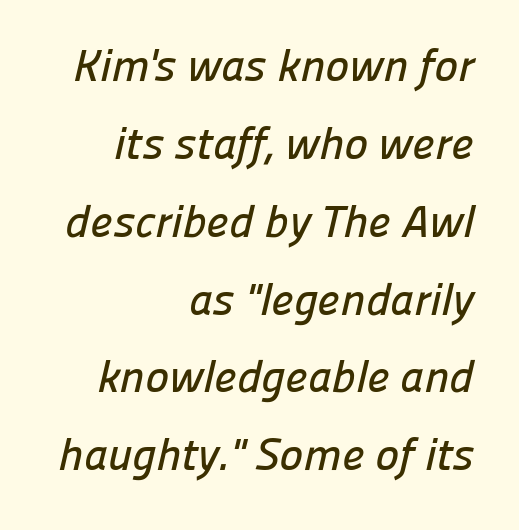
The font family rendered here belongs to the sans-serif group. Any mark beneath the type? The region is blank. Note the varied advance widths — an 'i' is clearly narrower than an 'm'. The gaps between neighbouring characters are ordinary and unremarkable. These lines stack with their right ends in a neat column.
